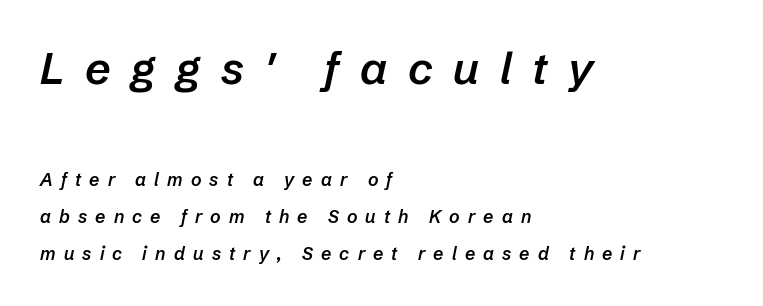
Q: Is the text bold? A: Semi-bold.
Q: Is the text italic (slanted)? A: Yes, it leans right by about 12 degrees.
Q: Is the text underlined? A: No.
Q: How is the paragraph aligned? A: Left-aligned.
Q: Is the spacing between letters normal or unusually wide? A: Unusually wide.
Q: Is the spacing between lines tight, normal or loose? A: Loose.
Q: Which block of text is set in a larger size, the first (top) or the second (bottom)? A: The first (top) one.
Q: Width (condensed, normal, or wide)? A: Normal.
Q: Stroke contrast? A: Low.
Q: x-height? A: Medium.
Q: Monospaced? A: No.
